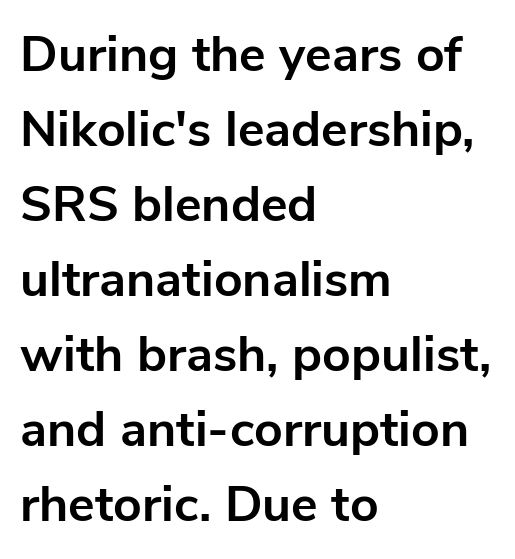
The image shows 50 px bold sans-serif type, upright; set left-aligned, normal line spacing (1.5x), normal letter spacing, not underlined; low stroke contrast and a medium x-height.
